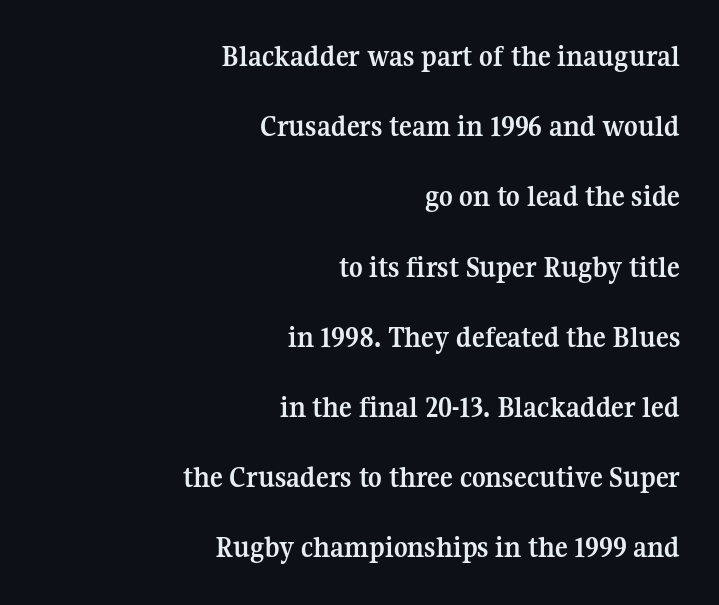
Q: Is the text bold? A: Yes.
Q: Is the text italic (slanted)? A: No, it is upright.
Q: Is the typeface a serif or a sans-serif typeface? A: Serif.
Q: Is the text underlined? A: No.
Q: How is the paragraph aligned? A: Right-aligned.
Q: Is the spacing between letters normal or unusually wide? A: Normal.
Q: Is the spacing between lines tight, normal or loose? A: Loose.
Q: Width (condensed, normal, or wide)? A: Normal.
Q: Stroke contrast? A: Medium.
Q: x-height? A: Medium.
Q: Monospaced? A: No.
